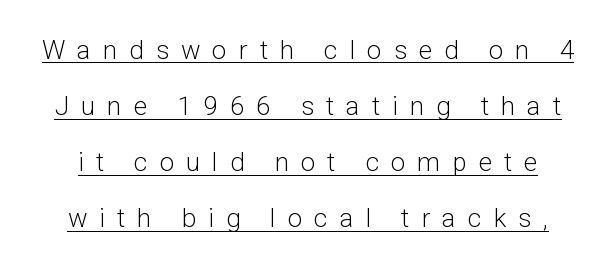
Vertical strokes here are truly vertical. Stem width sits at or under what a default text font uses. Beneath each row of characters lies a ruled line. Here the glyphs are tracked loosely, breaking word shapes into spaced letters. Does the leading feel generous? Absolutely, it's lavish.
